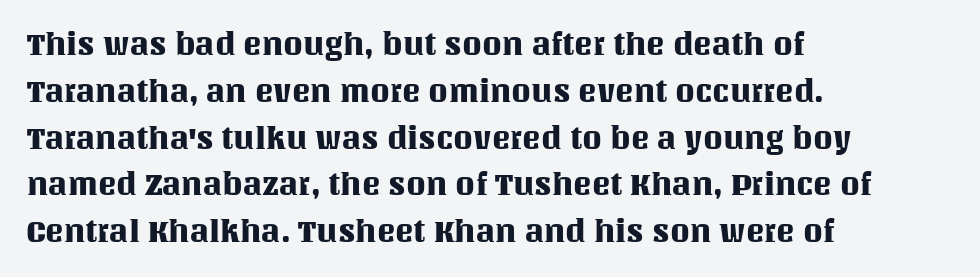
Q: Is the text italic (slanted)? A: No, it is upright.
Q: Is the text underlined? A: No.
Q: How is the paragraph aligned? A: Left-aligned.
Q: Is the spacing between letters normal or unusually wide? A: Normal.
Q: Is the spacing between lines tight, normal or loose? A: Normal.
Q: Width (condensed, normal, or wide)? A: Normal.
Q: Stroke contrast? A: Medium.
Q: x-height? A: Large.
Q: Monospaced? A: No.
